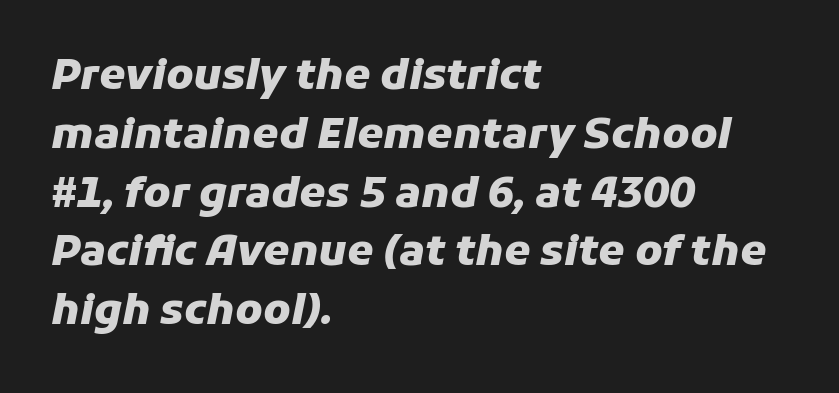
{"italic": "yes", "lean": "right", "slant_degrees": 11, "bold": "yes", "weight": "heavy", "width": "normal", "stroke_contrast": "low", "x_height": "medium", "monospaced": "no", "underline": "no", "align": "left", "line_spacing": "normal", "line_spacing_ratio": 1.4, "letter_spacing": "normal", "letter_spacing_em": 0.0, "glyph_px": 42}
